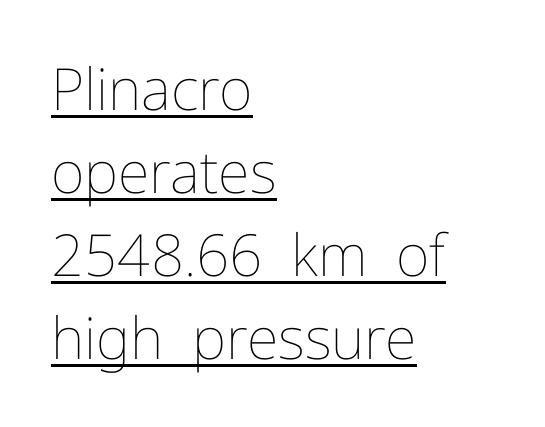
{"italic": "no", "bold": "no", "weight": "thin", "width": "normal", "stroke_contrast": "low", "x_height": "medium", "monospaced": "no", "underline": "yes", "align": "left", "line_spacing": "normal", "line_spacing_ratio": 1.43, "letter_spacing": "normal", "letter_spacing_em": 0.0, "glyph_px": 58}
